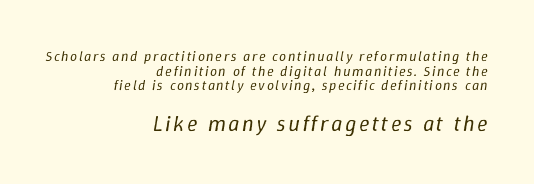
The image shows 22 px text type, italic (leaning right); set right-aligned, tight line spacing (1.05x), not underlined; the second (bottom) block is 1.57x larger.
